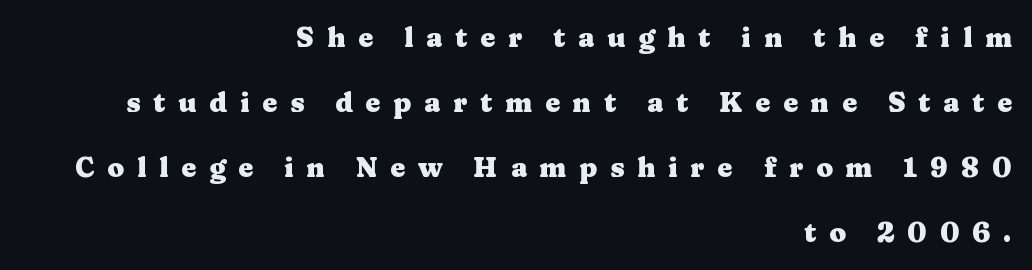
The image shows 27 px bold type, upright; set right-aligned, loose line spacing (2.41x), unusually wide letter spacing (+0.47 em), not underlined.
